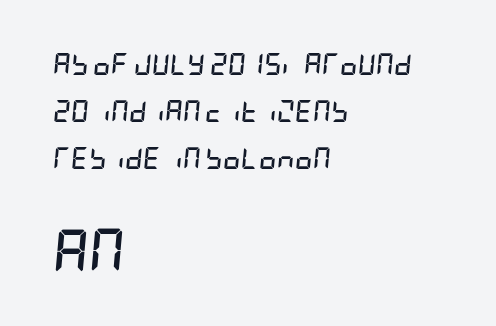
{"italic": "yes", "lean": "right", "slant_degrees": 5, "bold": "yes", "weight": "semibold", "width": "condensed", "stroke_contrast": "low", "x_height": "large", "underline": "no", "align": "left", "line_spacing": "loose", "line_spacing_ratio": 2.13, "letter_spacing": "normal", "letter_spacing_em": 0.0, "larger_block": "second", "size_ratio": 2.0, "glyph_px": 44}
